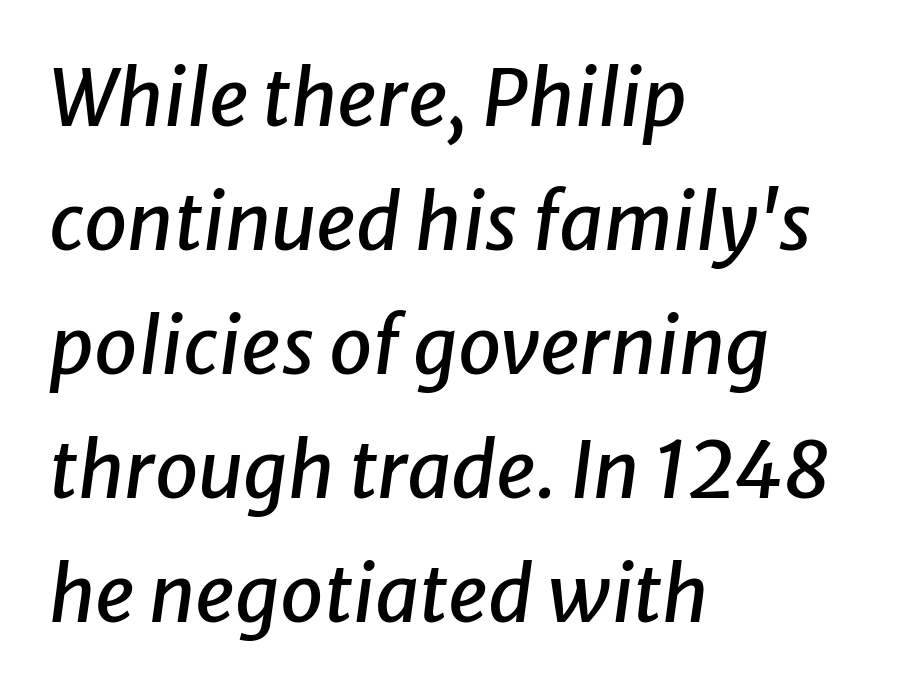
{"italic": "yes", "lean": "right", "slant_degrees": 8, "width": "normal", "stroke_contrast": "low", "x_height": "medium", "monospaced": "no", "underline": "no", "align": "left", "line_spacing": "normal", "line_spacing_ratio": 1.59, "letter_spacing": "normal", "letter_spacing_em": 0.0, "glyph_px": 78}
